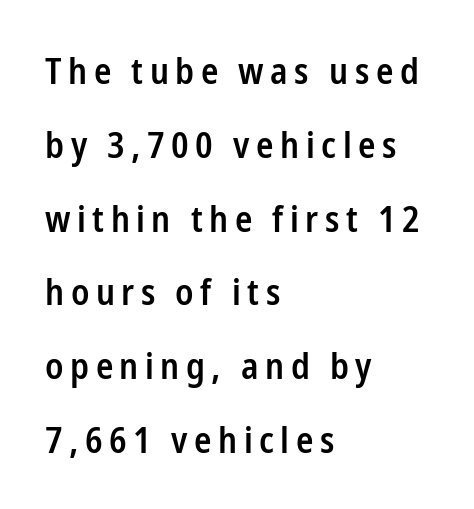
Q: Is the text bold? A: Semi-bold.
Q: Is the text italic (slanted)? A: No, it is upright.
Q: Is the typeface a serif or a sans-serif typeface? A: Sans-serif.
Q: Is the text underlined? A: No.
Q: How is the paragraph aligned? A: Left-aligned.
Q: Is the spacing between lines tight, normal or loose? A: Loose.
Q: Width (condensed, normal, or wide)? A: Condensed.
Q: Stroke contrast? A: Low.
Q: x-height? A: Medium.
Q: Monospaced? A: No.
